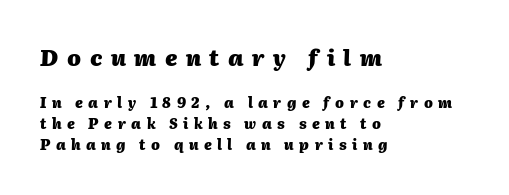
{"italic": "yes", "lean": "right", "slant_degrees": 2, "bold": "yes", "underline": "no", "align": "left", "line_spacing": "normal", "line_spacing_ratio": 1.5, "letter_spacing": "wide", "letter_spacing_em": 0.39, "larger_block": "first", "size_ratio": 1.57, "glyph_px": 22}
